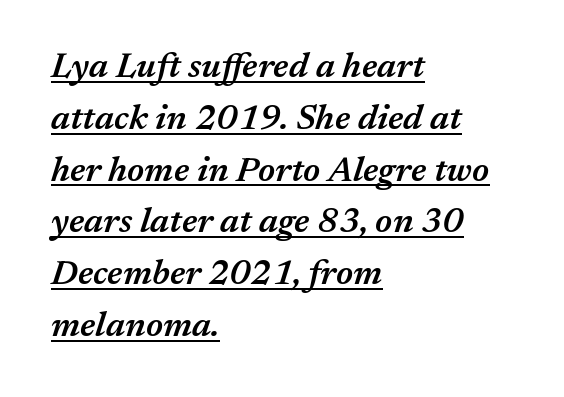
Q: Is the text bold? A: Semi-bold.
Q: Is the text italic (slanted)? A: Yes, it leans right by about 17 degrees.
Q: Is the text underlined? A: Yes.
Q: How is the paragraph aligned? A: Left-aligned.
Q: Is the spacing between letters normal or unusually wide? A: Normal.
Q: Is the spacing between lines tight, normal or loose? A: Normal.
Q: Width (condensed, normal, or wide)? A: Normal.
Q: Stroke contrast? A: Medium.
Q: x-height? A: Medium.
Q: Monospaced? A: No.
